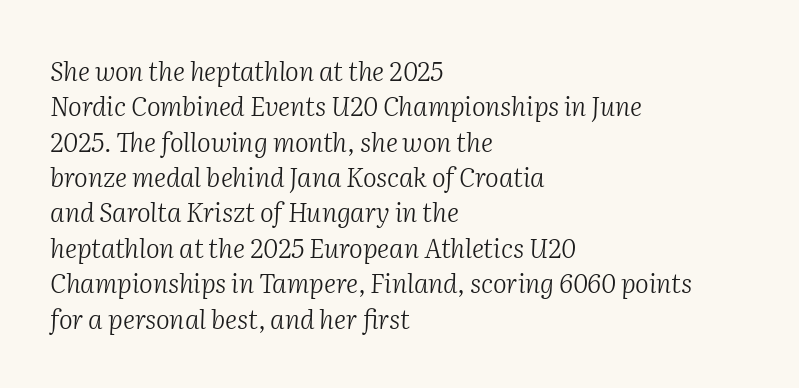
The image shows 26 px text type, italic (leaning right); set left-aligned, normal line spacing (1.36x), normal letter spacing, not underlined.
